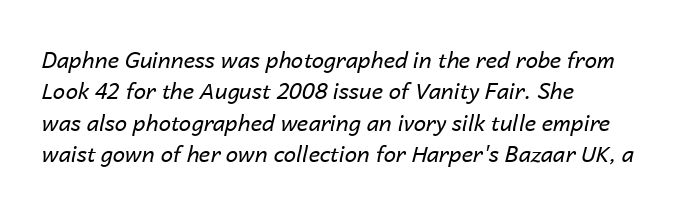
{"italic": "yes", "lean": "right", "slant_degrees": 14, "bold": "no", "underline": "no", "align": "left", "line_spacing": "normal", "line_spacing_ratio": 1.43, "letter_spacing": "normal", "letter_spacing_em": 0.0, "glyph_px": 22}
